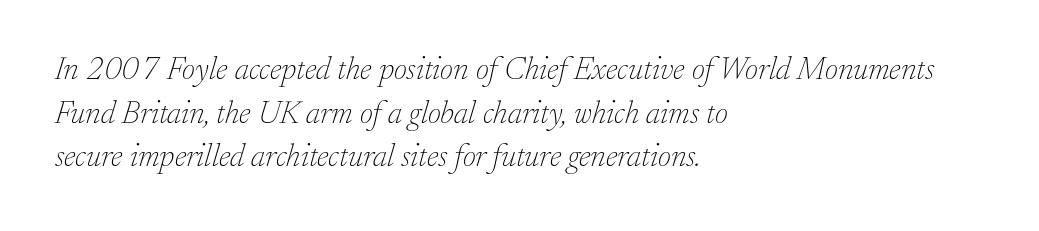
{"serif": "yes", "italic": "yes", "lean": "right", "slant_degrees": 17, "bold": "no", "weight": "thin", "width": "normal", "stroke_contrast": "low", "x_height": "small", "monospaced": "no", "underline": "no", "align": "left", "line_spacing": "normal", "line_spacing_ratio": 1.36, "letter_spacing": "normal", "letter_spacing_em": 0.0, "glyph_px": 32}
